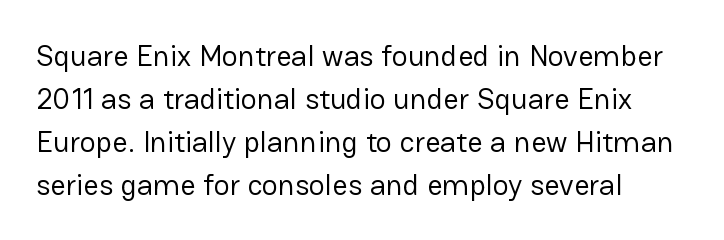
Q: Is the text bold? A: No.
Q: Is the text italic (slanted)? A: No, it is upright.
Q: Is the typeface a serif or a sans-serif typeface? A: Sans-serif.
Q: Is the text underlined? A: No.
Q: How is the paragraph aligned? A: Left-aligned.
Q: Is the spacing between letters normal or unusually wide? A: Normal.
Q: Is the spacing between lines tight, normal or loose? A: Normal.
Q: Width (condensed, normal, or wide)? A: Normal.
Q: Stroke contrast? A: Low.
Q: x-height? A: Medium.
Q: Monospaced? A: No.
